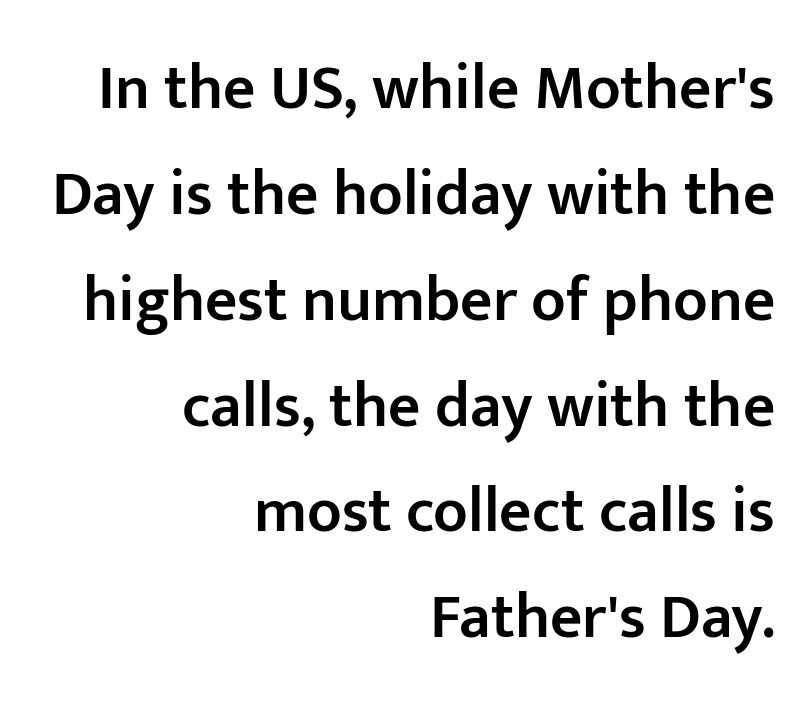
Q: Is the text bold? A: Semi-bold.
Q: Is the text italic (slanted)? A: No, it is upright.
Q: Is the typeface a serif or a sans-serif typeface? A: Sans-serif.
Q: Is the text underlined? A: No.
Q: How is the paragraph aligned? A: Right-aligned.
Q: Is the spacing between letters normal or unusually wide? A: Normal.
Q: Is the spacing between lines tight, normal or loose? A: Normal.
Q: Width (condensed, normal, or wide)? A: Normal.
Q: Stroke contrast? A: Low.
Q: x-height? A: Medium.
Q: Monospaced? A: No.
